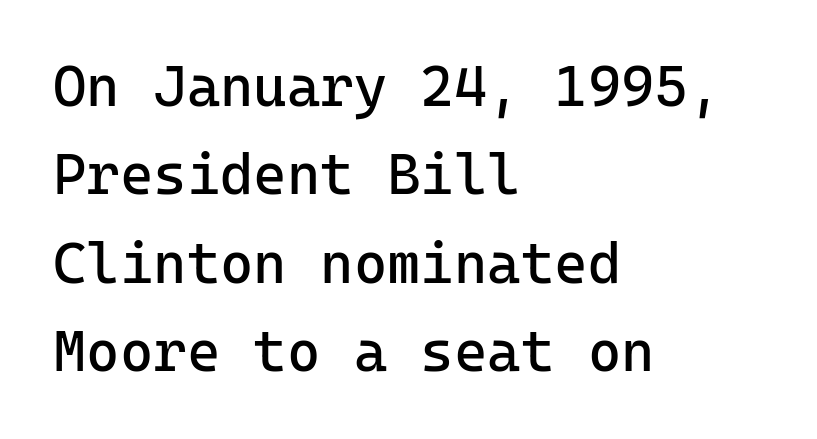
{"serif": "no", "italic": "no", "bold": "no", "weight": "regular", "width": "normal", "stroke_contrast": "low", "x_height": "medium", "monospaced": "yes", "underline": "no", "align": "left", "line_spacing": "normal", "line_spacing_ratio": 1.55, "letter_spacing": "normal", "letter_spacing_em": 0.0, "glyph_px": 57}
